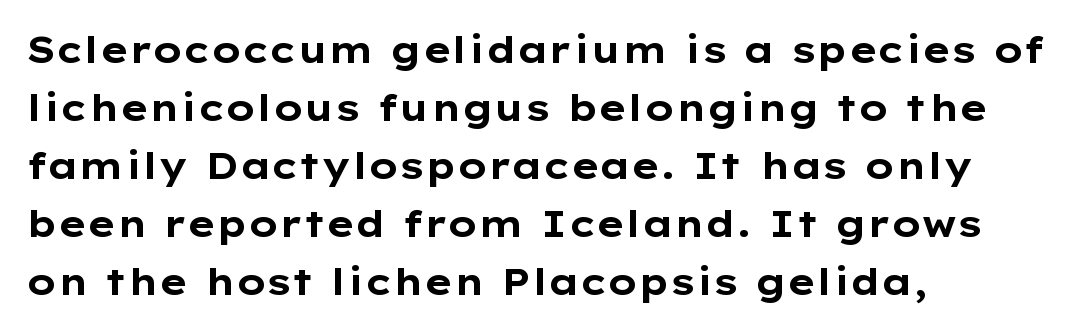
Q: Is the text bold? A: Yes.
Q: Is the text italic (slanted)? A: No, it is upright.
Q: Is the typeface a serif or a sans-serif typeface? A: Sans-serif.
Q: Is the text underlined? A: No.
Q: How is the paragraph aligned? A: Left-aligned.
Q: Is the spacing between letters normal or unusually wide? A: Normal.
Q: Is the spacing between lines tight, normal or loose? A: Normal.
Q: Width (condensed, normal, or wide)? A: Wide.
Q: Stroke contrast? A: Low.
Q: x-height? A: Medium.
Q: Monospaced? A: No.
